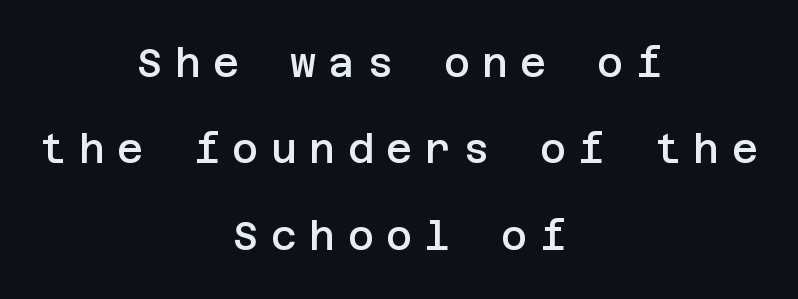
{"serif": "no", "italic": "no", "bold": "semi", "weight": "semibold", "width": "normal", "stroke_contrast": "low", "x_height": "large", "underline": "no", "align": "center", "line_spacing": "loose", "line_spacing_ratio": 2.16, "letter_spacing": "wide", "letter_spacing_em": 0.31, "glyph_px": 40}
